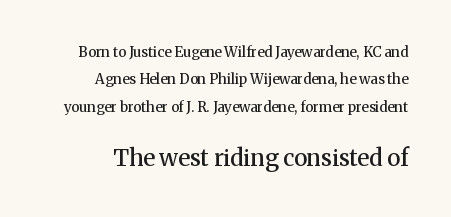
Q: Is the text bold? A: Semi-bold.
Q: Is the text italic (slanted)? A: No, it is upright.
Q: Is the text underlined? A: No.
Q: Is the spacing between letters normal or unusually wide? A: Normal.
Q: Is the spacing between lines tight, normal or loose? A: Loose.
Q: Which block of text is set in a larger size, the first (top) or the second (bottom)? A: The second (bottom) one.
